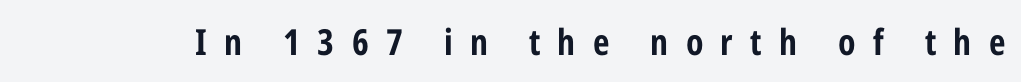
{"serif": "no", "italic": "no", "bold": "yes", "weight": "bold", "width": "condensed", "stroke_contrast": "low", "x_height": "medium", "monospaced": "no", "underline": "no", "letter_spacing": "wide", "letter_spacing_em": 0.48, "glyph_px": 36}
